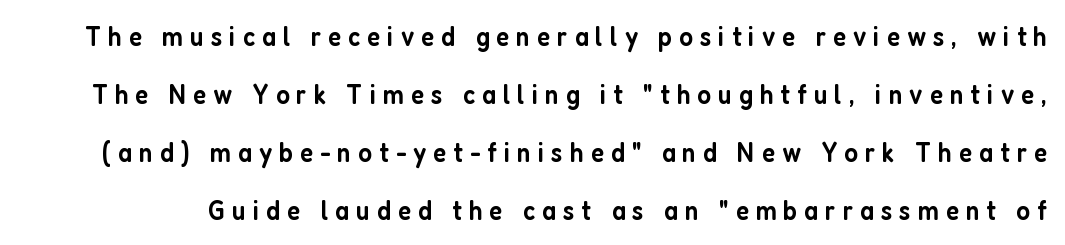
The designer went with a sans here, leaving each stem footless. The letters advance in unequal steps, a hallmark of proportional type. No word sits above an underline. Weight check: semibold — heavier than regular, not quite bold. Words appear elongated and porous because spacing is wide.
